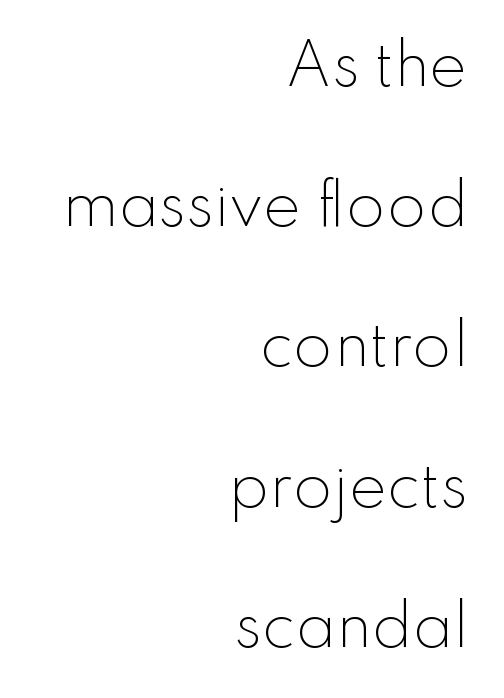
Q: Is the text bold? A: No.
Q: Is the text italic (slanted)? A: No, it is upright.
Q: Is the typeface a serif or a sans-serif typeface? A: Sans-serif.
Q: Is the text underlined? A: No.
Q: How is the paragraph aligned? A: Right-aligned.
Q: Is the spacing between letters normal or unusually wide? A: Normal.
Q: Is the spacing between lines tight, normal or loose? A: Loose.
Q: Width (condensed, normal, or wide)? A: Normal.
Q: Stroke contrast? A: Low.
Q: x-height? A: Small.
Q: Monospaced? A: No.
